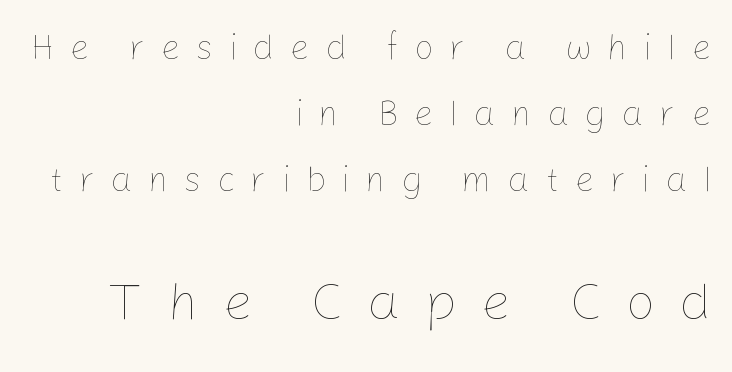
The image shows 53 px thin type, upright; set right-aligned, line spacing 1.89x, unusually wide letter spacing (+0.44 em), not underlined; the second (bottom) block is 1.51x larger; low stroke contrast and a medium x-height.
